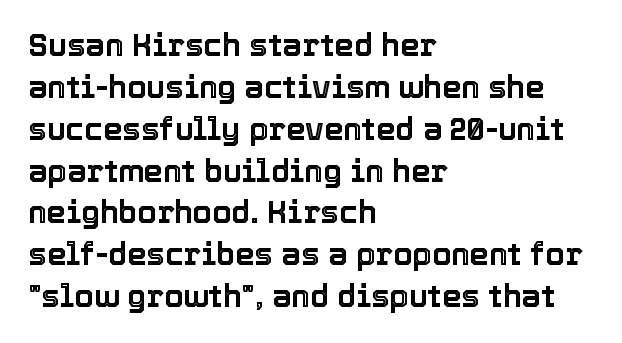
Q: Is the text italic (slanted)? A: No, it is upright.
Q: Is the text underlined? A: No.
Q: How is the paragraph aligned? A: Left-aligned.
Q: Is the spacing between letters normal or unusually wide? A: Normal.
Q: Is the spacing between lines tight, normal or loose? A: Normal.
Q: Width (condensed, normal, or wide)? A: Normal.
Q: x-height? A: Medium.
Q: Monospaced? A: No.
